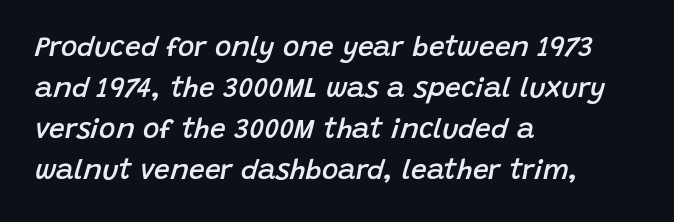
Looks like regular typesetting: each glyph gets only the width it needs. Designer's note — italics engaged. Line starts are locked; line ends wander. The horizontal fit of the characters is conventional and even. The strip under each line holds only bare page.
